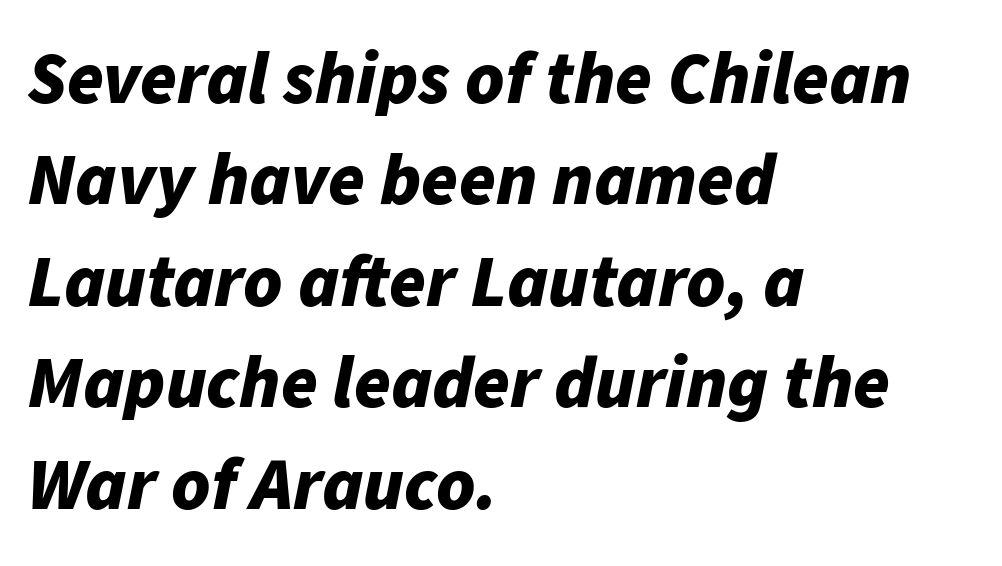
Q: Is the text bold? A: Yes.
Q: Is the text italic (slanted)? A: Yes, it leans right by about 11 degrees.
Q: Is the text underlined? A: No.
Q: How is the paragraph aligned? A: Left-aligned.
Q: Is the spacing between letters normal or unusually wide? A: Normal.
Q: Is the spacing between lines tight, normal or loose? A: Normal.
Q: Width (condensed, normal, or wide)? A: Normal.
Q: Stroke contrast? A: Low.
Q: x-height? A: Medium.
Q: Monospaced? A: No.
